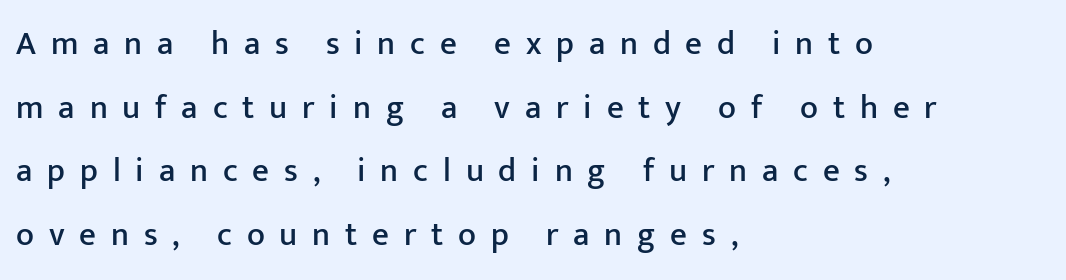
Q: Is the text italic (slanted)? A: No, it is upright.
Q: Is the typeface a serif or a sans-serif typeface? A: Sans-serif.
Q: Is the text underlined? A: No.
Q: How is the paragraph aligned? A: Left-aligned.
Q: Is the spacing between letters normal or unusually wide? A: Unusually wide.
Q: Is the spacing between lines tight, normal or loose? A: Loose.
Q: Width (condensed, normal, or wide)? A: Normal.
Q: Stroke contrast? A: Low.
Q: x-height? A: Medium.
Q: Monospaced? A: No.
